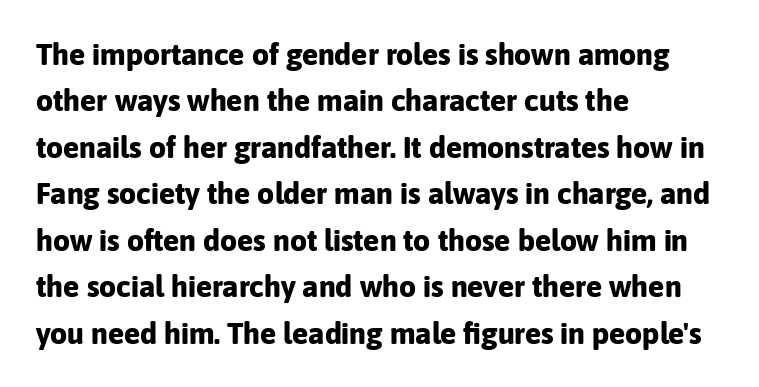
Underline: absent. Heavy, bold letterforms. The text was rendered using a sans face with plain stroke endings. The gaps between neighbouring characters are ordinary and unremarkable. The face used here is proportionally spaced, like ordinary book or web type. Ascenders rise straight up at ninety degrees.
